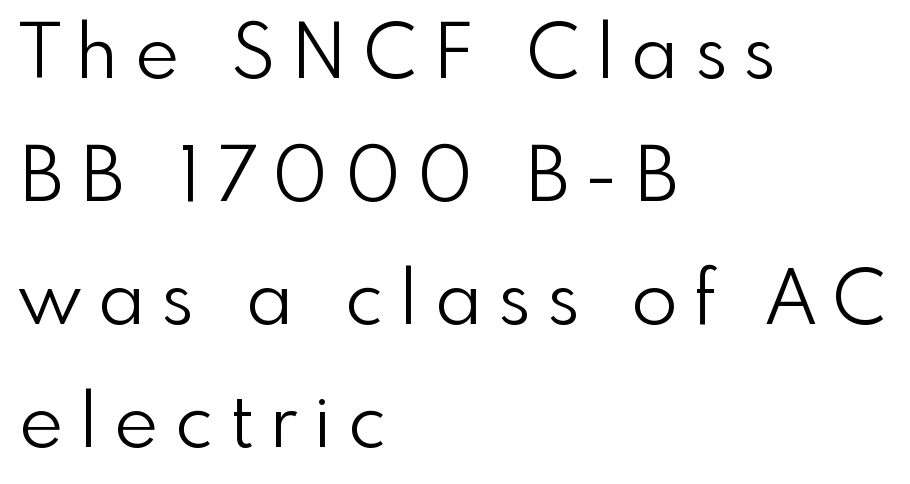
{"serif": "no", "italic": "no", "bold": "no", "weight": "light", "width": "normal", "x_height": "small", "monospaced": "no", "underline": "no", "align": "left", "line_spacing": "normal", "line_spacing_ratio": 1.64, "letter_spacing": "wide", "letter_spacing_em": 0.23, "glyph_px": 75}
